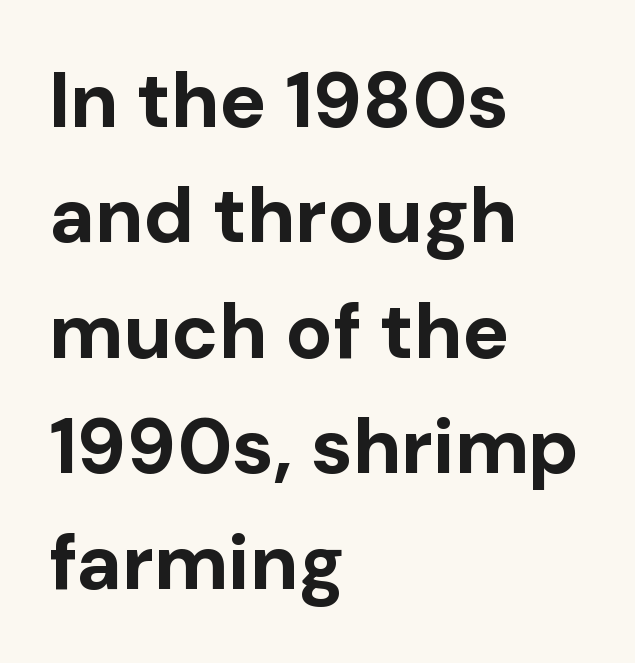
Q: Is the text bold? A: Yes.
Q: Is the text italic (slanted)? A: No, it is upright.
Q: Is the typeface a serif or a sans-serif typeface? A: Sans-serif.
Q: Is the text underlined? A: No.
Q: How is the paragraph aligned? A: Left-aligned.
Q: Is the spacing between letters normal or unusually wide? A: Normal.
Q: Is the spacing between lines tight, normal or loose? A: Normal.
Q: Width (condensed, normal, or wide)? A: Normal.
Q: Stroke contrast? A: Low.
Q: x-height? A: Medium.
Q: Monospaced? A: No.
